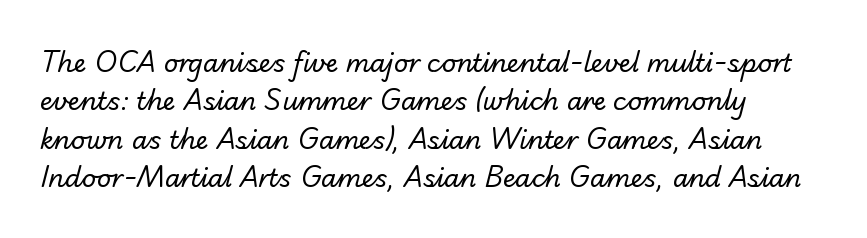
{"bold": "no", "underline": "no", "align": "left", "line_spacing": "normal", "line_spacing_ratio": 1.54, "letter_spacing": "normal", "letter_spacing_em": 0.0, "glyph_px": 25}
